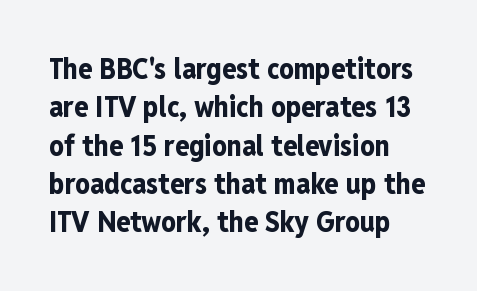
The image shows 29 px bold, condensed sans-serif type, upright; set left-aligned, normal line spacing (1.32x), normal letter spacing, not underlined; low stroke contrast and a medium x-height.
